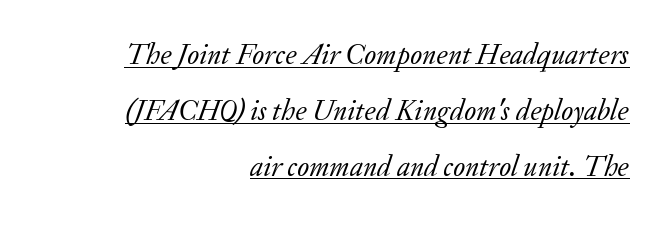
The image shows 29 px regular-weight serif type, italic (leaning right); set right-aligned, loose line spacing (1.93x), normal letter spacing, underlined; low stroke contrast and a small x-height.
